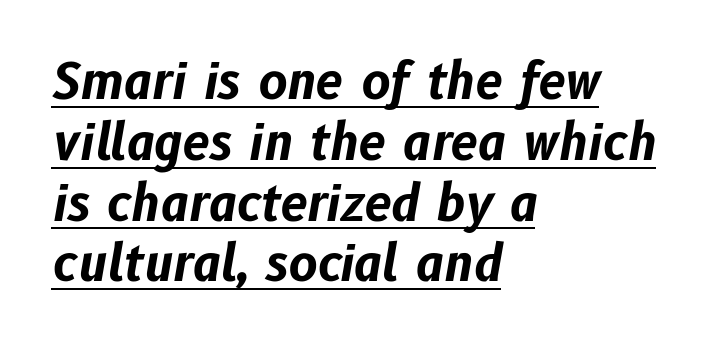
{"italic": "yes", "lean": "right", "slant_degrees": 10, "bold": "yes", "weight": "bold", "width": "normal", "stroke_contrast": "low", "x_height": "medium", "monospaced": "no", "underline": "yes", "align": "left", "line_spacing_ratio": 1.24, "letter_spacing": "normal", "letter_spacing_em": 0.0, "glyph_px": 49}
